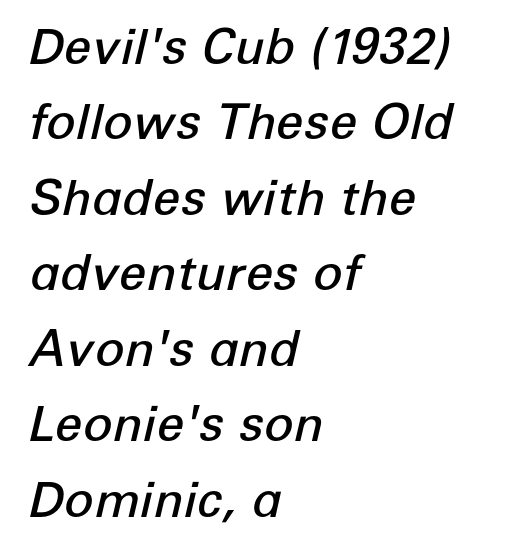
{"italic": "yes", "lean": "right", "slant_degrees": 12, "bold": "semi", "weight": "semibold", "width": "normal", "stroke_contrast": "low", "x_height": "medium", "monospaced": "no", "underline": "no", "align": "left", "line_spacing": "normal", "line_spacing_ratio": 1.54, "letter_spacing": "normal", "letter_spacing_em": 0.0, "glyph_px": 49}
